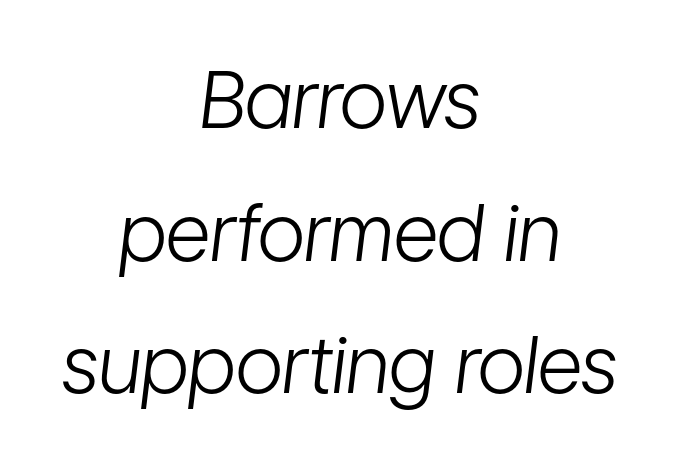
The image shows 78 px light, condensed type, italic (leaning right); set centered, normal line spacing (1.7x), normal letter spacing, not underlined; low stroke contrast and a medium x-height.
